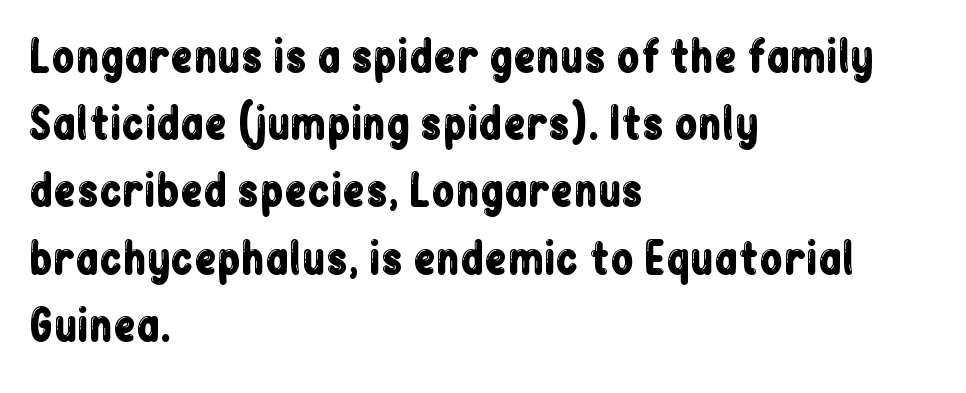
Q: Is the text italic (slanted)? A: No, it is upright.
Q: Is the typeface a serif or a sans-serif typeface? A: Sans-serif.
Q: Is the text underlined? A: No.
Q: How is the paragraph aligned? A: Left-aligned.
Q: Is the spacing between letters normal or unusually wide? A: Normal.
Q: Is the spacing between lines tight, normal or loose? A: Normal.
Q: Width (condensed, normal, or wide)? A: Condensed.
Q: Stroke contrast? A: Low.
Q: x-height? A: Medium.
Q: Monospaced? A: No.
